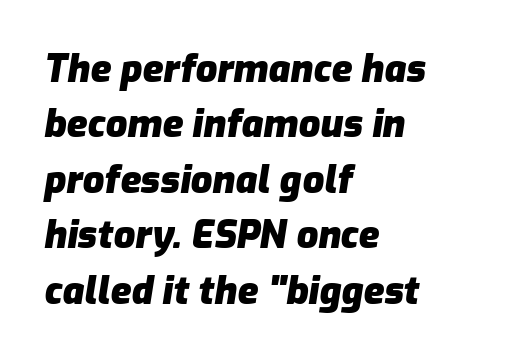
Q: Is the text bold? A: Yes.
Q: Is the text italic (slanted)? A: Yes, it leans right by about 9 degrees.
Q: Is the text underlined? A: No.
Q: How is the paragraph aligned? A: Left-aligned.
Q: Is the spacing between letters normal or unusually wide? A: Normal.
Q: Is the spacing between lines tight, normal or loose? A: Normal.
Q: Width (condensed, normal, or wide)? A: Normal.
Q: Stroke contrast? A: Low.
Q: x-height? A: Medium.
Q: Monospaced? A: No.
